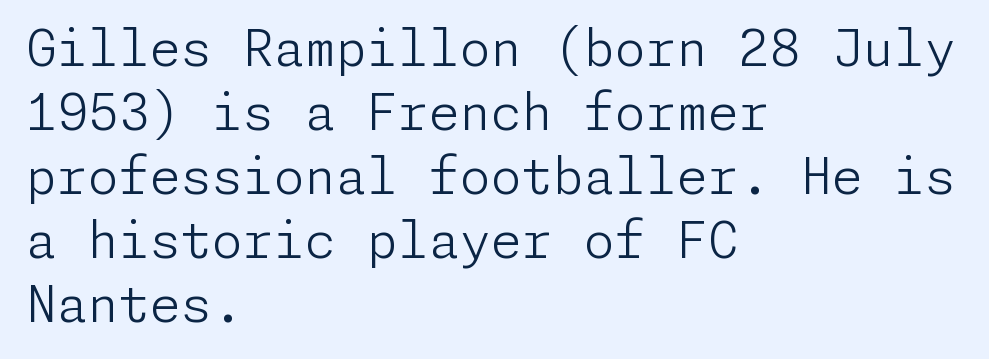
The image shows 50 px light sans-serif type, upright; set left-aligned, normal line spacing (1.28x), normal letter spacing, not underlined; low stroke contrast and a medium x-height.
